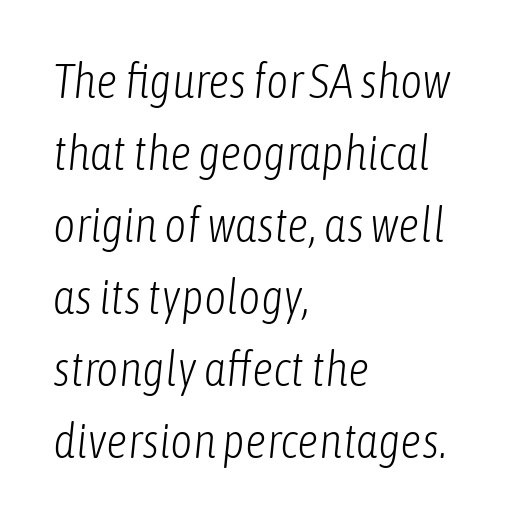
Q: Is the text bold? A: No.
Q: Is the text italic (slanted)? A: Yes, it leans right by about 6 degrees.
Q: Is the text underlined? A: No.
Q: How is the paragraph aligned? A: Left-aligned.
Q: Is the spacing between letters normal or unusually wide? A: Normal.
Q: Is the spacing between lines tight, normal or loose? A: Normal.
Q: Width (condensed, normal, or wide)? A: Condensed.
Q: Stroke contrast? A: Low.
Q: x-height? A: Medium.
Q: Monospaced? A: No.
